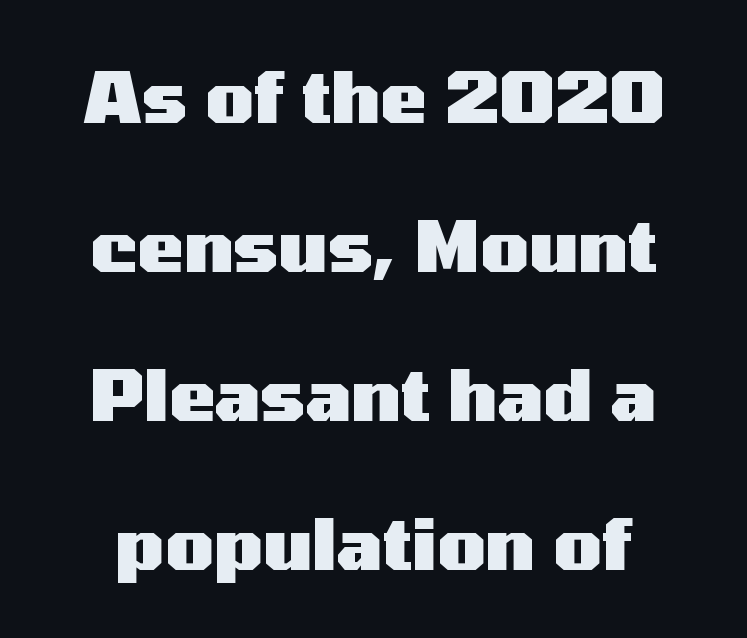
Q: Is the text bold? A: Yes.
Q: Is the text italic (slanted)? A: No, it is upright.
Q: Is the typeface a serif or a sans-serif typeface? A: Sans-serif.
Q: Is the text underlined? A: No.
Q: Is the spacing between letters normal or unusually wide? A: Normal.
Q: Is the spacing between lines tight, normal or loose? A: Loose.
Q: Width (condensed, normal, or wide)? A: Wide.
Q: Stroke contrast? A: Medium.
Q: x-height? A: Medium.
Q: Monospaced? A: No.
